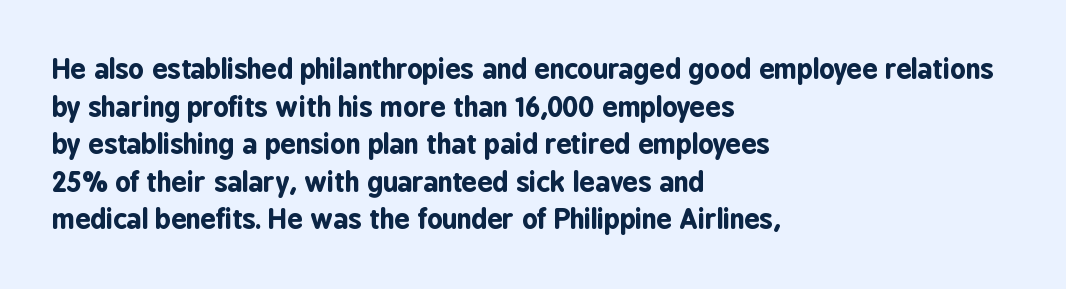
The image shows 27 px bold type, upright; set left-aligned, normal line spacing (1.39x), normal letter spacing, not underlined.
